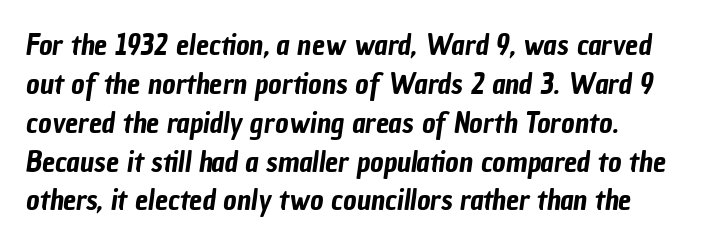
The string is rendered with underlining switched off. This sample has the flowing, uneven cadence of proportional lettering. A student would call this left alignment; a typographer would say flush left, rag right. Unlike a traditional serif, this face leaves its strokes unadorned.
